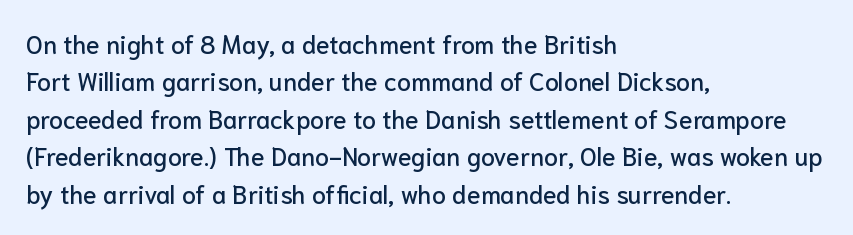
{"italic": "no", "underline": "no", "align": "left", "line_spacing": "normal", "line_spacing_ratio": 1.5, "letter_spacing": "normal", "letter_spacing_em": 0.0, "glyph_px": 25}
